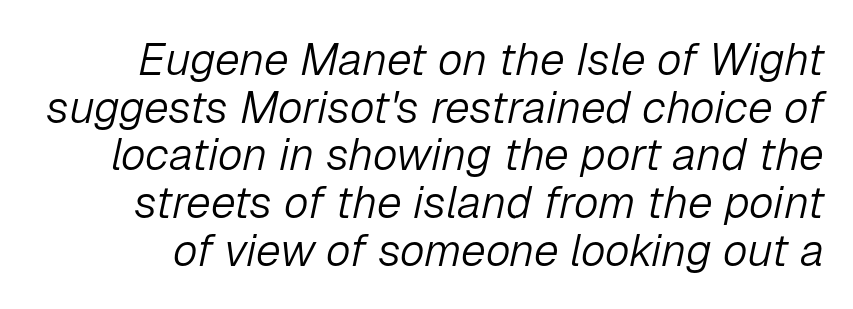
The image shows 45 px light type, italic (leaning right); set tight line spacing (1.06x), normal letter spacing, not underlined; low stroke contrast and a medium x-height.
